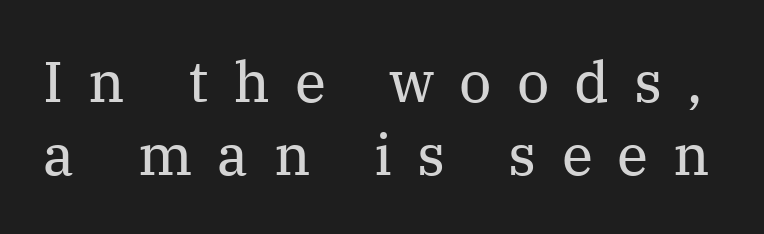
Caption: face not bold, strokes unweighted. The gap between lines stays unmarked. The block of text has a typical density, with ordinary space between rows. The type is letterspaced generously, with wide tracking. The passage shown is typeset with a serif family. Ascenders rise straight up at ninety degrees.
